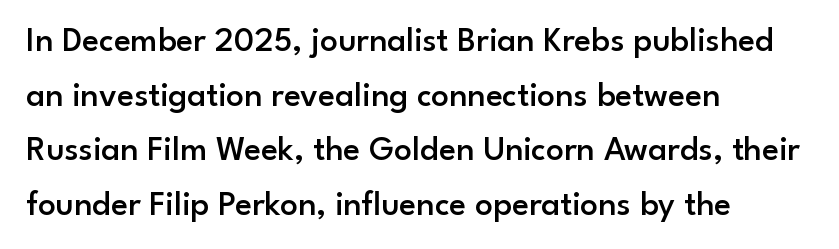
Q: Is the text bold? A: Semi-bold.
Q: Is the text italic (slanted)? A: No, it is upright.
Q: Is the typeface a serif or a sans-serif typeface? A: Sans-serif.
Q: Is the text underlined? A: No.
Q: How is the paragraph aligned? A: Left-aligned.
Q: Is the spacing between letters normal or unusually wide? A: Normal.
Q: Is the spacing between lines tight, normal or loose? A: Normal.
Q: Width (condensed, normal, or wide)? A: Normal.
Q: Stroke contrast? A: Low.
Q: x-height? A: Small.
Q: Monospaced? A: No.
